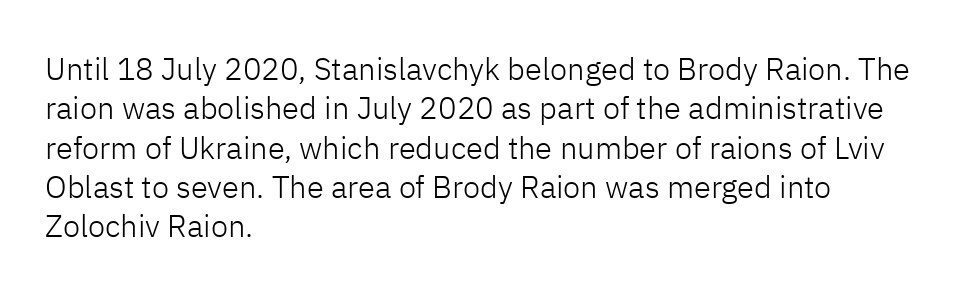
Q: Is the text bold? A: No.
Q: Is the text italic (slanted)? A: No, it is upright.
Q: Is the typeface a serif or a sans-serif typeface? A: Sans-serif.
Q: Is the text underlined? A: No.
Q: How is the paragraph aligned? A: Left-aligned.
Q: Is the spacing between letters normal or unusually wide? A: Normal.
Q: Is the spacing between lines tight, normal or loose? A: Normal.
Q: Width (condensed, normal, or wide)? A: Normal.
Q: Stroke contrast? A: Low.
Q: x-height? A: Medium.
Q: Monospaced? A: No.
